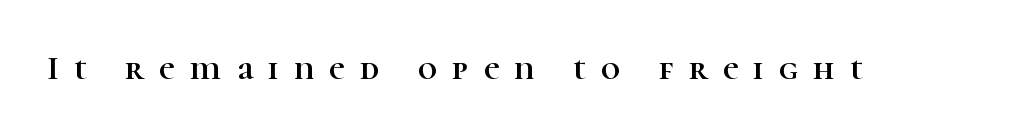
The image shows 34 px serif type, upright; set unusually wide letter spacing (+0.45 em), not underlined; high stroke contrast and a medium x-height.
